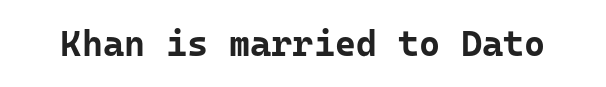
{"serif": "no", "italic": "no", "bold": "yes", "weight": "bold", "width": "normal", "stroke_contrast": "low", "x_height": "medium", "underline": "no", "letter_spacing": "normal", "letter_spacing_em": 0.0, "glyph_px": 36}
